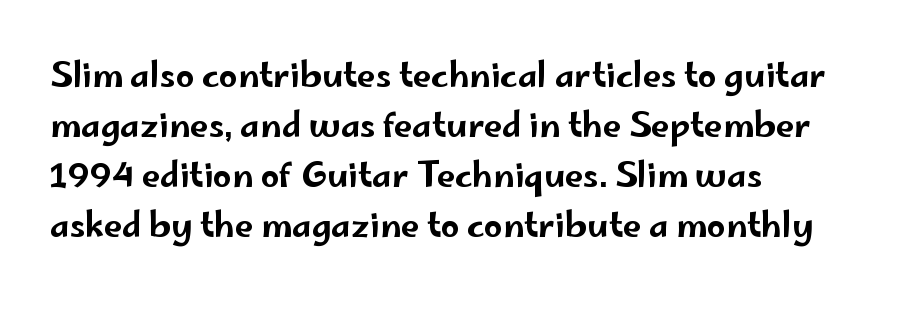
Q: Is the text italic (slanted)? A: No, it is upright.
Q: Is the typeface a serif or a sans-serif typeface? A: Sans-serif.
Q: Is the text underlined? A: No.
Q: How is the paragraph aligned? A: Left-aligned.
Q: Is the spacing between letters normal or unusually wide? A: Normal.
Q: Is the spacing between lines tight, normal or loose? A: Normal.
Q: Width (condensed, normal, or wide)? A: Wide.
Q: Stroke contrast? A: Low.
Q: x-height? A: Small.
Q: Monospaced? A: No.
